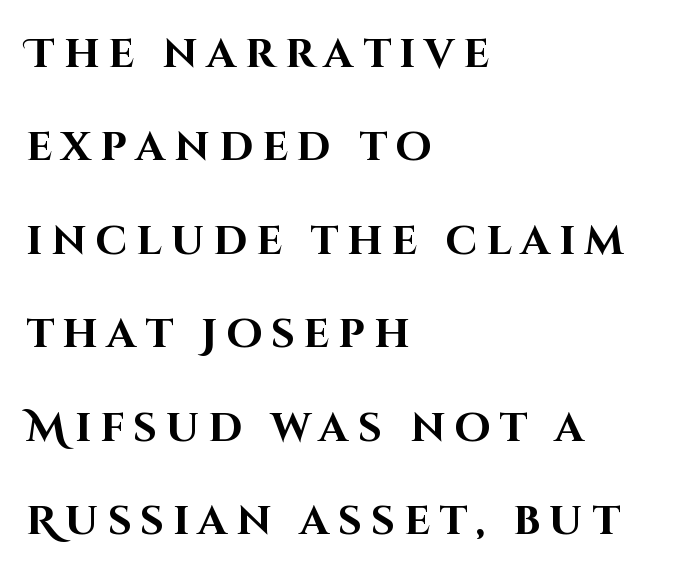
{"serif": "no", "italic": "no", "bold": "yes", "weight": "bold", "width": "normal", "stroke_contrast": "high", "x_height": "large", "monospaced": "no", "underline": "no", "align": "left", "line_spacing": "loose", "line_spacing_ratio": 2.28, "letter_spacing": "wide", "letter_spacing_em": 0.22, "glyph_px": 41}
